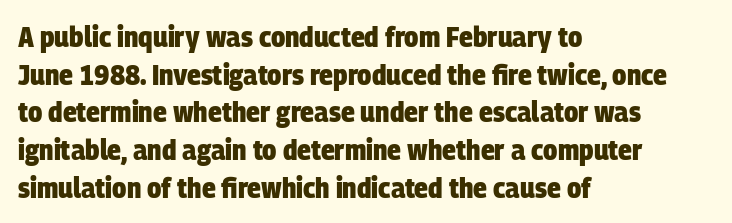
{"serif": "no", "bold": "yes", "weight": "heavy", "width": "condensed", "stroke_contrast": "low", "x_height": "large", "monospaced": "no", "underline": "no", "align": "left", "line_spacing": "normal", "line_spacing_ratio": 1.3, "letter_spacing": "normal", "letter_spacing_em": 0.0, "glyph_px": 29}
